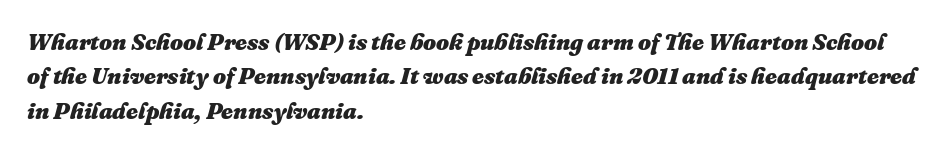
{"italic": "yes", "lean": "right", "slant_degrees": 16, "bold": "yes", "underline": "no", "align": "left", "line_spacing": "normal", "line_spacing_ratio": 1.5, "letter_spacing": "normal", "letter_spacing_em": 0.0, "glyph_px": 23}
